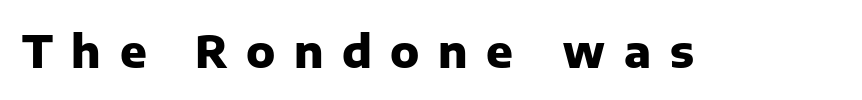
{"serif": "no", "italic": "no", "bold": "yes", "weight": "heavy", "width": "normal", "stroke_contrast": "low", "x_height": "medium", "monospaced": "no", "underline": "no", "letter_spacing": "wide", "letter_spacing_em": 0.42, "glyph_px": 44}
